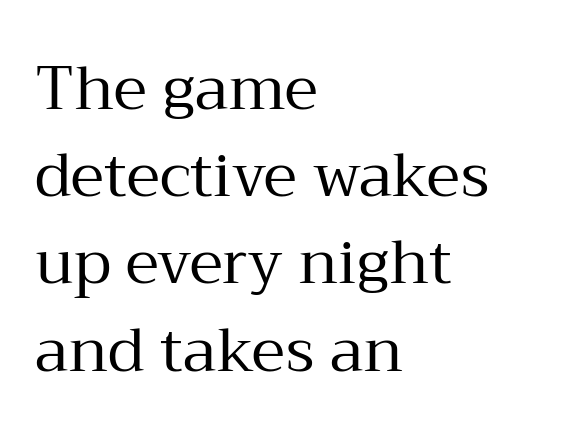
The image shows 61 px regular-weight serif type, upright; set left-aligned, normal line spacing (1.43x), normal letter spacing, not underlined; medium stroke contrast and a medium x-height.
